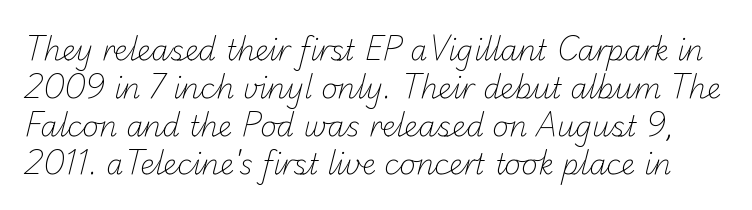
Descenders are the only things crossing below the line. This sample uses plain, unmodified letter spacing. Notice how descenders clear the ascenders below comfortably — that's standard leading. Looks like regular typesetting: each glyph gets only the width it needs.
